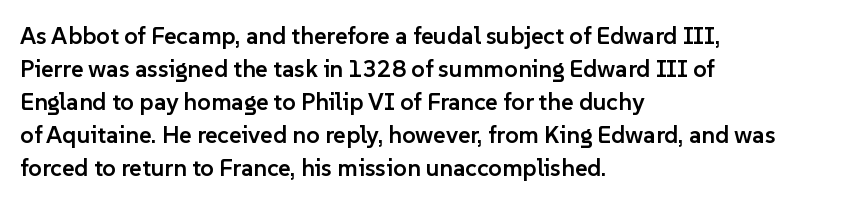
This rendering features lettering with no underline. Firm but not heavy-handed strokes: this text is semibold. Compared with typical body copy, the letter spacing here is the same. This sample is left-justified, so line endings fall wherever the words run out. Normally led — the rows are evenly, conventionally spaced.
